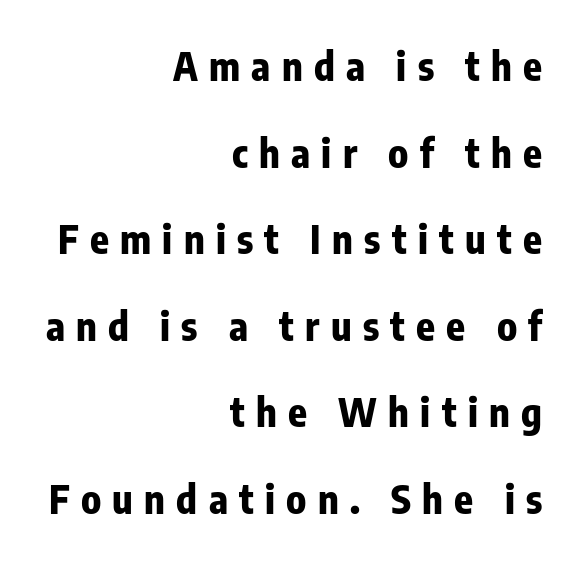
{"serif": "no", "italic": "no", "bold": "yes", "weight": "bold", "width": "condensed", "stroke_contrast": "low", "x_height": "medium", "monospaced": "no", "underline": "no", "align": "right", "line_spacing": "loose", "line_spacing_ratio": 2.22, "letter_spacing": "wide", "letter_spacing_em": 0.29, "glyph_px": 39}
